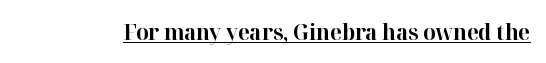
{"italic": "no", "bold": "yes", "underline": "yes", "letter_spacing": "normal", "letter_spacing_em": 0.0, "glyph_px": 22}
